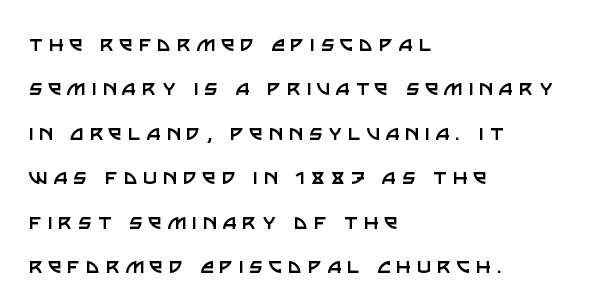
Q: Is the text bold? A: No.
Q: Is the text italic (slanted)? A: No, it is upright.
Q: Is the text underlined? A: No.
Q: How is the paragraph aligned? A: Left-aligned.
Q: Is the spacing between letters normal or unusually wide? A: Unusually wide.
